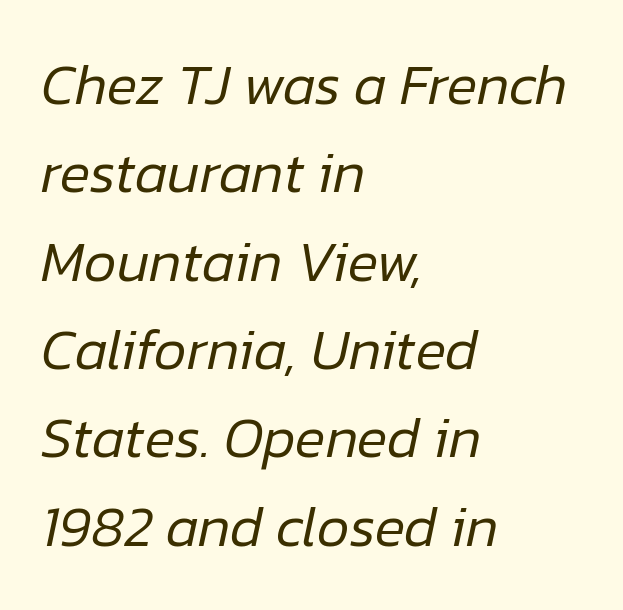
Q: Is the text bold? A: No.
Q: Is the text italic (slanted)? A: Yes, it leans right by about 12 degrees.
Q: Is the text underlined? A: No.
Q: How is the paragraph aligned? A: Left-aligned.
Q: Is the spacing between letters normal or unusually wide? A: Normal.
Q: Is the spacing between lines tight, normal or loose? A: Normal.
Q: Width (condensed, normal, or wide)? A: Normal.
Q: Stroke contrast? A: Low.
Q: x-height? A: Medium.
Q: Monospaced? A: No.
